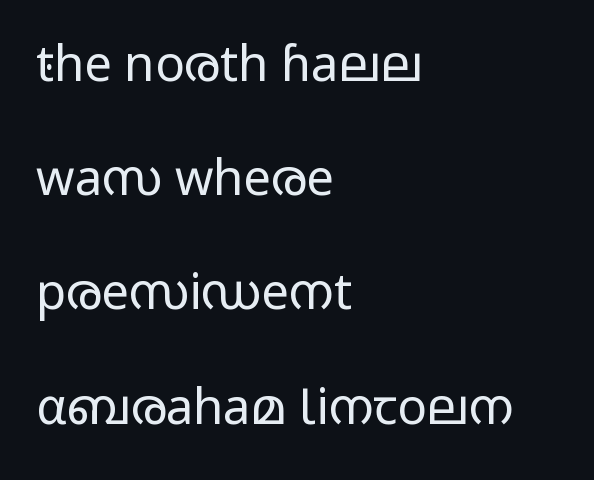
The image shows 49 px regular-weight, wide sans-serif type, upright; set left-aligned, loose line spacing (2.33x), normal letter spacing, not underlined; low stroke contrast and a medium x-height.
